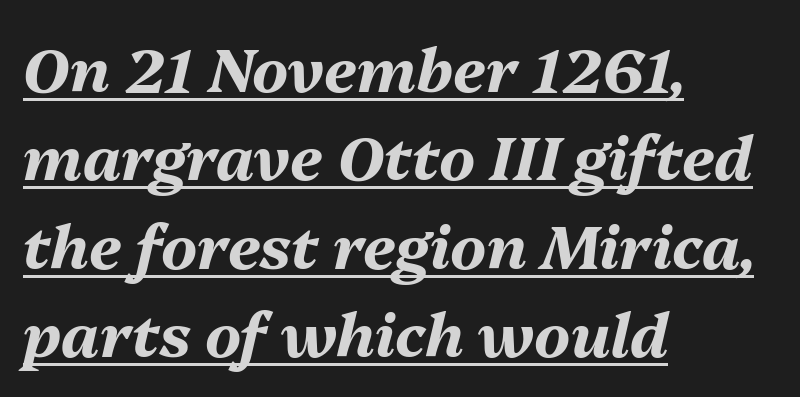
Q: Is the text bold? A: Yes.
Q: Is the text italic (slanted)? A: Yes, it leans right by about 13 degrees.
Q: Is the text underlined? A: Yes.
Q: How is the paragraph aligned? A: Left-aligned.
Q: Is the spacing between letters normal or unusually wide? A: Normal.
Q: Is the spacing between lines tight, normal or loose? A: Normal.
Q: Width (condensed, normal, or wide)? A: Normal.
Q: Stroke contrast? A: Medium.
Q: x-height? A: Medium.
Q: Monospaced? A: No.
